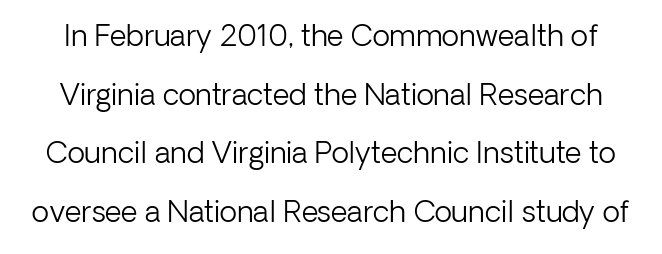
The image shows 29 px light sans-serif type, upright; set loose line spacing (2.02x), normal letter spacing, not underlined; low stroke contrast and a medium x-height.
